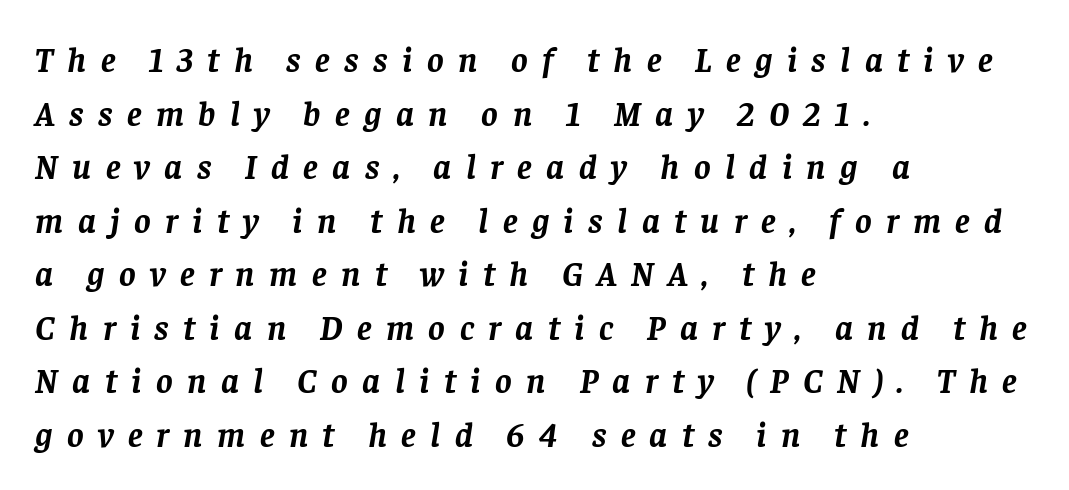
Q: Is the text bold? A: Yes.
Q: Is the text italic (slanted)? A: Yes, it leans right by about 8 degrees.
Q: Is the typeface a serif or a sans-serif typeface? A: Serif.
Q: Is the text underlined? A: No.
Q: How is the paragraph aligned? A: Left-aligned.
Q: Is the spacing between letters normal or unusually wide? A: Unusually wide.
Q: Is the spacing between lines tight, normal or loose? A: Normal.
Q: Width (condensed, normal, or wide)? A: Normal.
Q: Stroke contrast? A: Low.
Q: x-height? A: Large.
Q: Monospaced? A: No.
